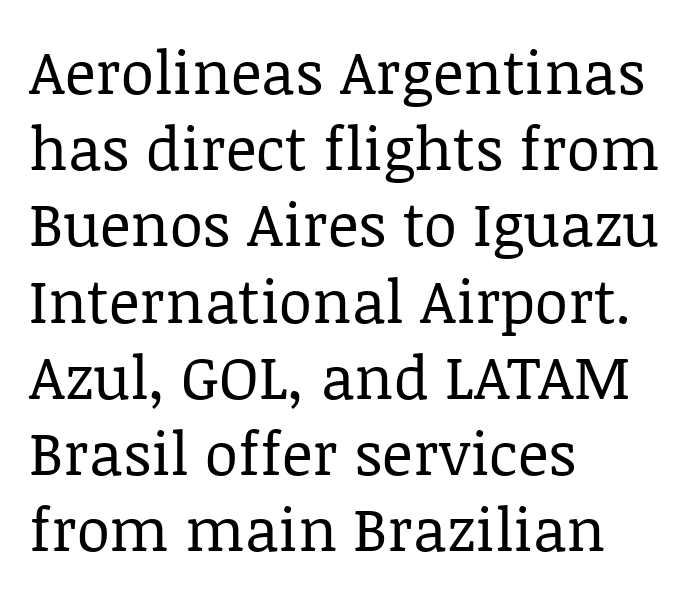
Q: Is the text bold? A: No.
Q: Is the text italic (slanted)? A: No, it is upright.
Q: Is the typeface a serif or a sans-serif typeface? A: Serif.
Q: Is the text underlined? A: No.
Q: How is the paragraph aligned? A: Left-aligned.
Q: Is the spacing between letters normal or unusually wide? A: Normal.
Q: Is the spacing between lines tight, normal or loose? A: Normal.
Q: Width (condensed, normal, or wide)? A: Normal.
Q: Stroke contrast? A: Low.
Q: x-height? A: Large.
Q: Monospaced? A: No.
